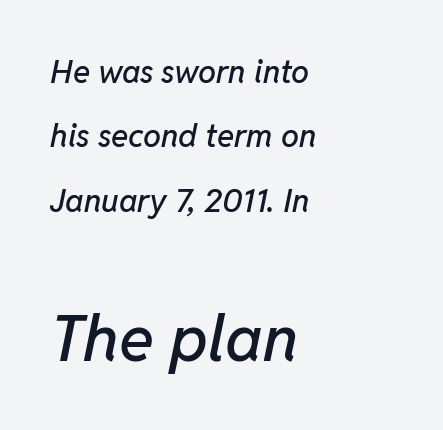
Italic: yes, the glyphs are oblique. These lines stack with their left ends in a neat column. The strip under each line holds only bare page. Varying glyph widths throughout — classic text-font behaviour. Nobody touched the tracking dial on this one.
